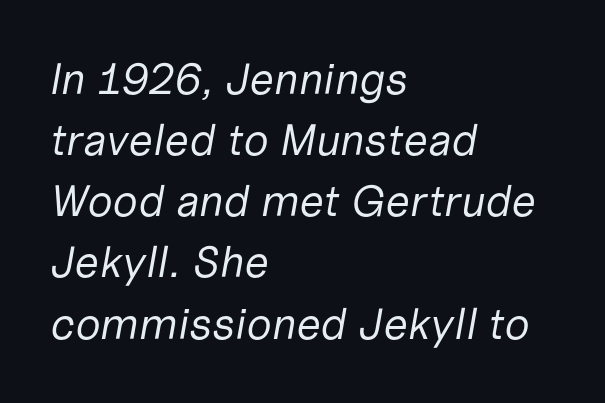
How are the letters spaced? Ordinarily, with no added tracking. If you measured baseline to baseline, you'd find a middling distance. The passage shown is not bold in any degree. Quick note: underline off. These lines were composed using italics.
